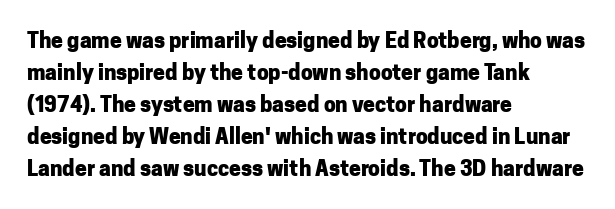
The type sits square on the baseline with zero lean. Summary of weight: heavy, a full bold. Interline gaps are of average width in this sample. The type is set solid horizontally, with unmodified tracking. Underline: absent.
